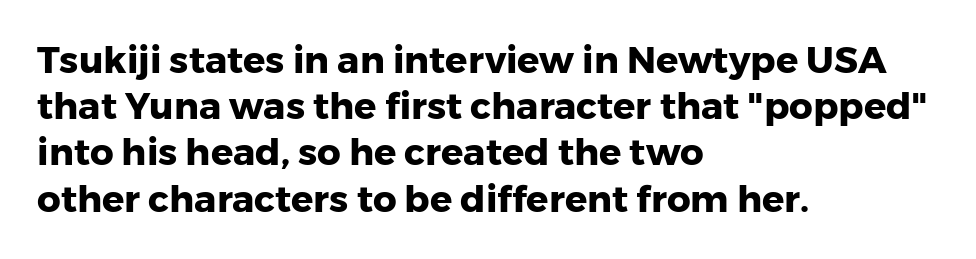
Q: Is the text bold? A: Yes.
Q: Is the text italic (slanted)? A: No, it is upright.
Q: Is the typeface a serif or a sans-serif typeface? A: Sans-serif.
Q: Is the text underlined? A: No.
Q: How is the paragraph aligned? A: Left-aligned.
Q: Is the spacing between letters normal or unusually wide? A: Normal.
Q: Is the spacing between lines tight, normal or loose? A: Normal.
Q: Width (condensed, normal, or wide)? A: Normal.
Q: Stroke contrast? A: Low.
Q: x-height? A: Medium.
Q: Monospaced? A: No.
